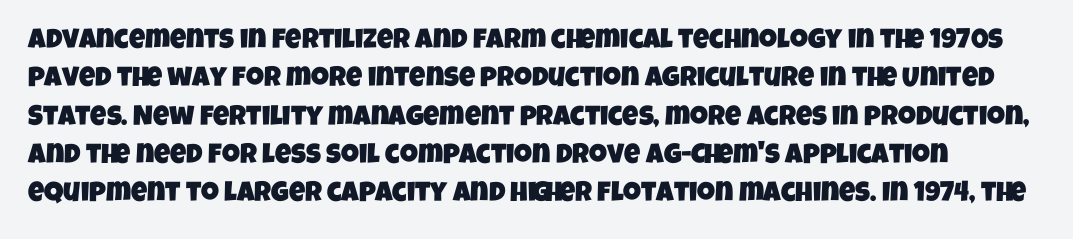
A clean baseline with only descenders dipping below it. Is the letter spacing exaggerated? No — it looks like the ordinary default. These lines sit exactly where default settings would place them. The face used here is proportionally spaced, like ordinary book or web type. This sample uses a sans-serif face.
